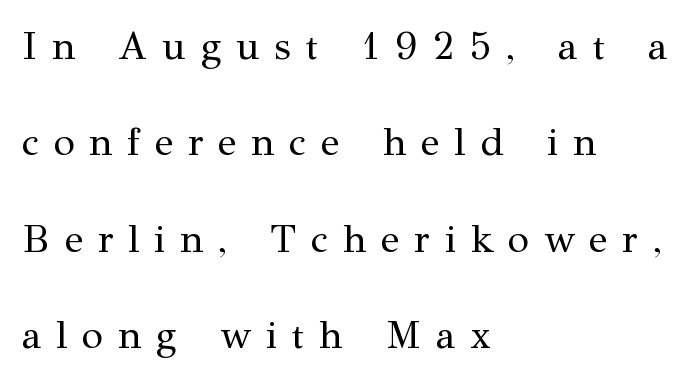
Q: Is the text bold? A: No.
Q: Is the text italic (slanted)? A: No, it is upright.
Q: Is the typeface a serif or a sans-serif typeface? A: Serif.
Q: Is the text underlined? A: No.
Q: How is the paragraph aligned? A: Left-aligned.
Q: Is the spacing between letters normal or unusually wide? A: Unusually wide.
Q: Is the spacing between lines tight, normal or loose? A: Loose.
Q: Width (condensed, normal, or wide)? A: Normal.
Q: Stroke contrast? A: Medium.
Q: x-height? A: Medium.
Q: Monospaced? A: No.
